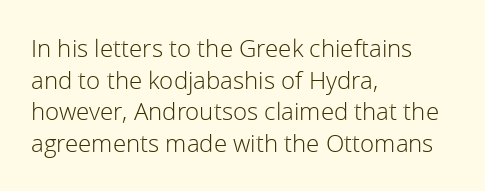
Q: Is the text bold? A: No.
Q: Is the text italic (slanted)? A: No, it is upright.
Q: Is the text underlined? A: No.
Q: How is the paragraph aligned? A: Left-aligned.
Q: Is the spacing between letters normal or unusually wide? A: Normal.
Q: Is the spacing between lines tight, normal or loose? A: Normal.
